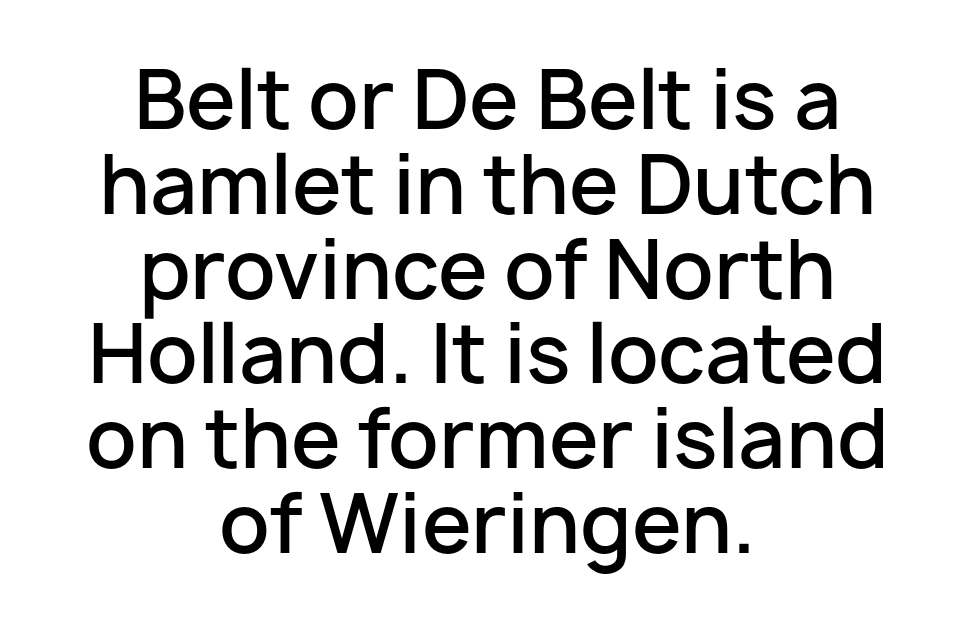
Looks like regular typesetting: each glyph gets only the width it needs. The specimen omits any rule beneath the text block's lines. Short note: letters normally spaced. Vertical spacing — tight. In terms of posture, this sample is upright.
